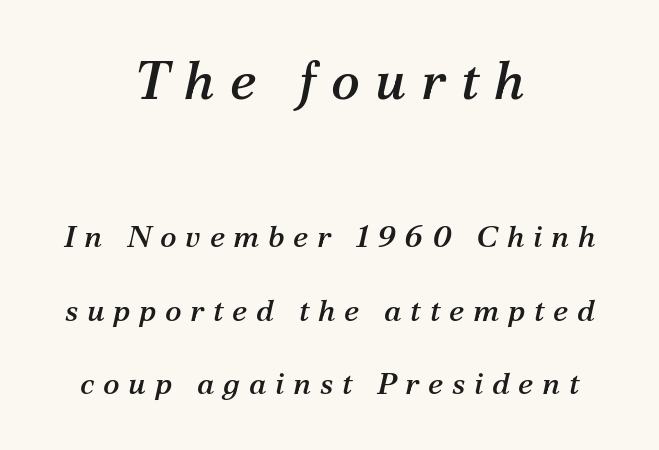
The image shows 54 px serif type, italic (leaning right); set centered, loose line spacing (2.37x), unusually wide letter spacing (+0.28 em), not underlined; the first (top) block is 1.74x larger; medium stroke contrast and a medium x-height.
